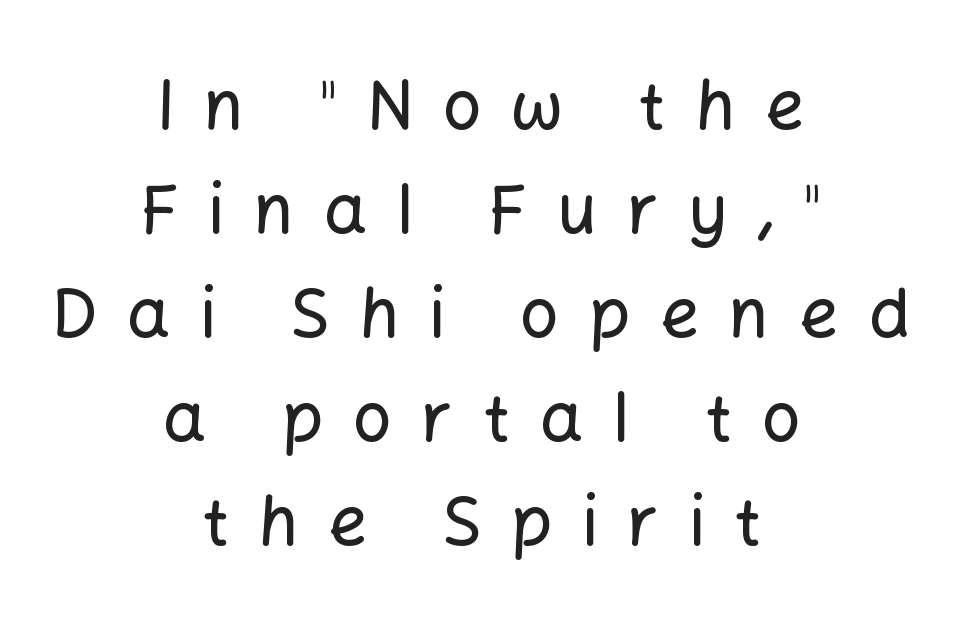
The text block is weighted toward neither margin, spreading evenly from the middle. The baseline area is clear. The face used here is rendered with a markedly widened letterfit. The rendering uses natural spacing where letterforms have individual widths. Interline gaps are of average width in this sample. It's the straight-up-and-down kind of type.
